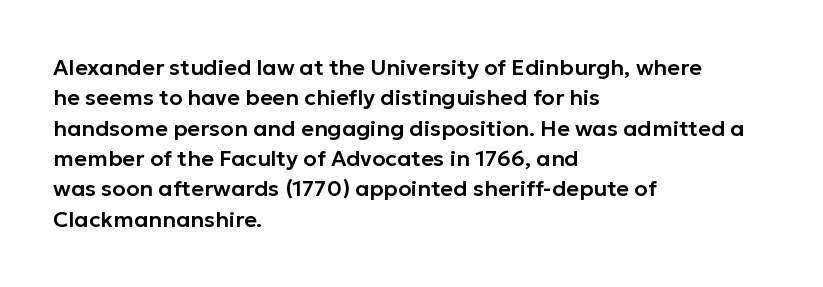
The image shows 22 px text type, upright; set left-aligned, normal line spacing (1.38x), normal letter spacing, not underlined.
